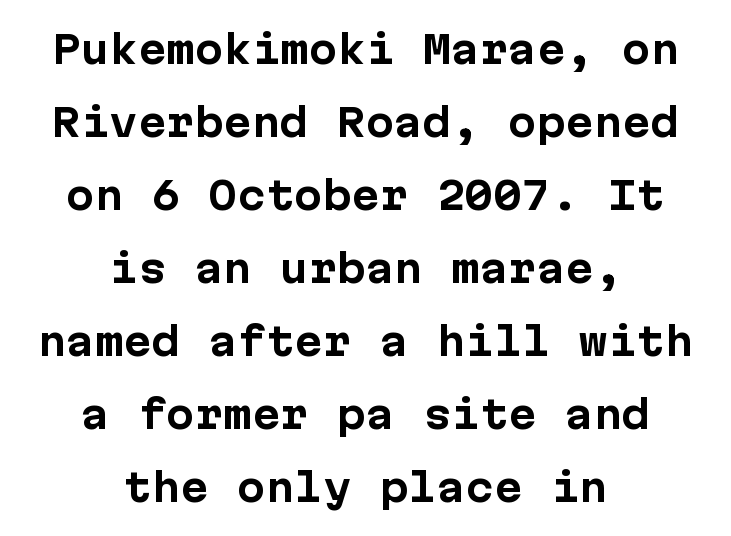
Q: Is the text bold? A: Yes.
Q: Is the text italic (slanted)? A: No, it is upright.
Q: Is the typeface a serif or a sans-serif typeface? A: Sans-serif.
Q: Is the text underlined? A: No.
Q: How is the paragraph aligned? A: Centered.
Q: Is the spacing between letters normal or unusually wide? A: Normal.
Q: Is the spacing between lines tight, normal or loose? A: Loose.
Q: Width (condensed, normal, or wide)? A: Normal.
Q: Stroke contrast? A: Low.
Q: x-height? A: Medium.
Q: Monospaced? A: Yes.
